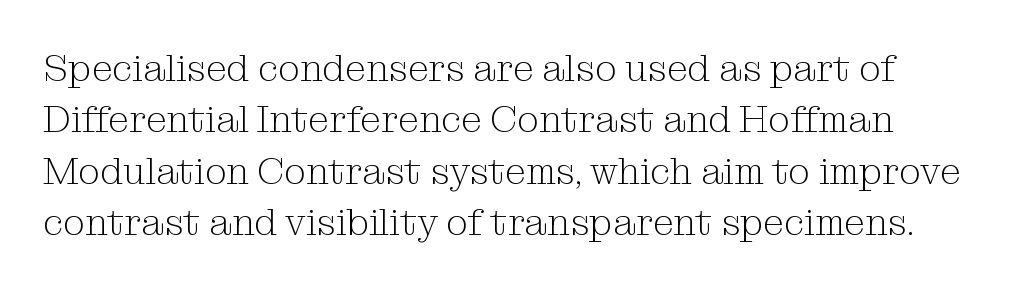
In terms of letterspacing, this is plain default setting. Rows of type keep a routine distance in the vertical direction. This sample uses a serif face. The face used here is proportionally spaced, like ordinary book or web type. The axis of the letterforms is exactly vertical. The strip under each line holds only bare page.
